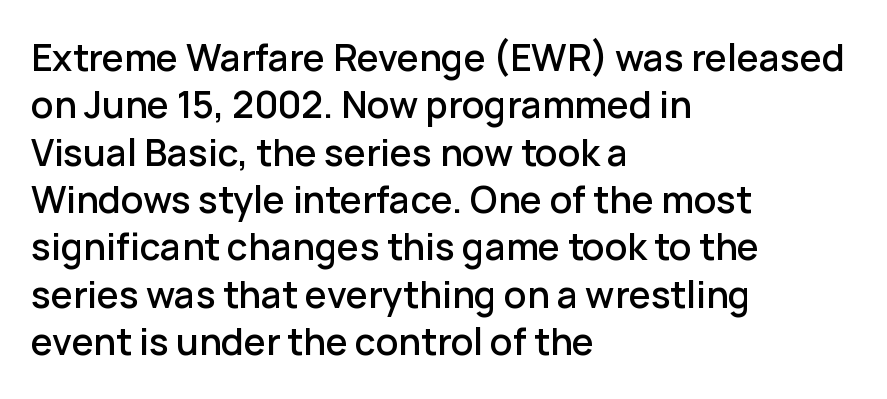
The image shows 37 px sans-serif type, upright; set left-aligned, normal line spacing (1.28x), normal letter spacing, not underlined; low stroke contrast and a medium x-height.
